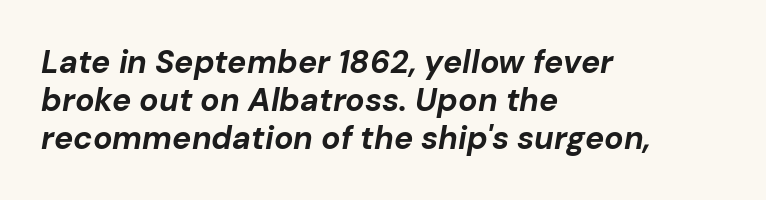
The image shows 32 px bold type, italic (leaning right); set left-aligned, line spacing 1.18x, normal letter spacing, not underlined; low stroke contrast and a medium x-height.
